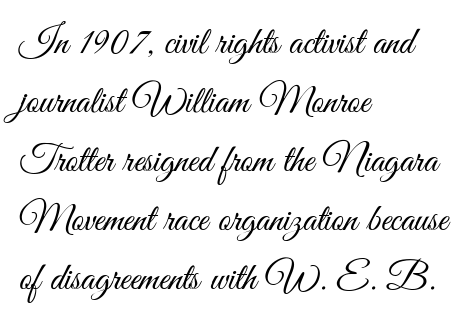
Q: Is the text bold? A: No.
Q: Is the text italic (slanted)? A: Yes.
Q: Is the typeface a serif or a sans-serif typeface? A: Sans-serif.
Q: Is the text underlined? A: No.
Q: How is the paragraph aligned? A: Left-aligned.
Q: Is the spacing between letters normal or unusually wide? A: Normal.
Q: Is the spacing between lines tight, normal or loose? A: Normal.
Q: Width (condensed, normal, or wide)? A: Condensed.
Q: Stroke contrast? A: Medium.
Q: x-height? A: Small.
Q: Monospaced? A: No.
